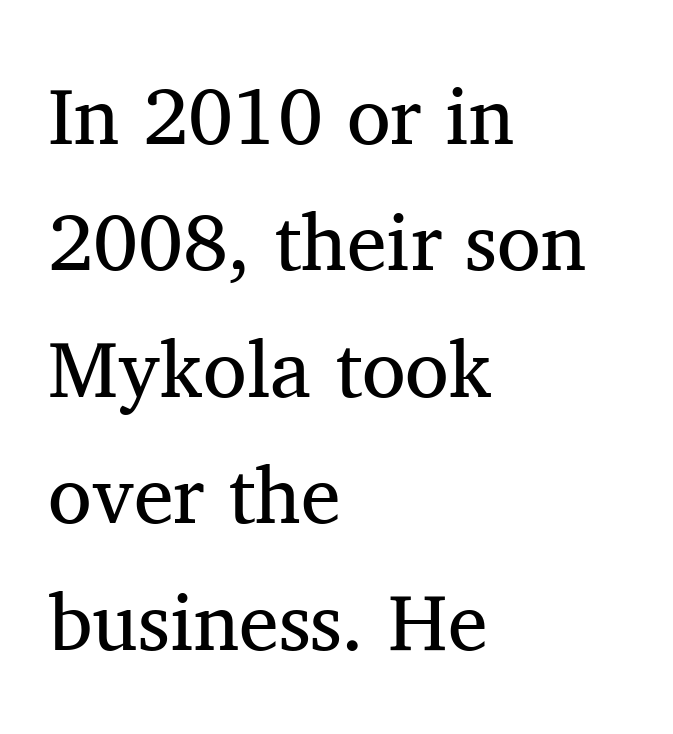
These lines stack with their left ends in a neat column. This rendering features lettering with no underline. This sample has the flowing, uneven cadence of proportional lettering. The strokes are not fattened; the text isn't bold. The rows are spaced the way most documents space them. This sample uses an upright cut, with every glyph sitting square on the baseline.
